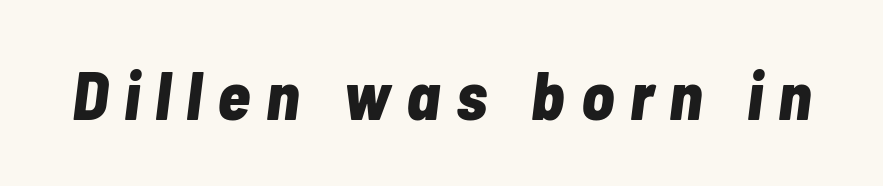
The image shows 68 px bold, condensed type, italic (leaning right); set unusually wide letter spacing (+0.23 em), not underlined; low stroke contrast and a medium x-height.
